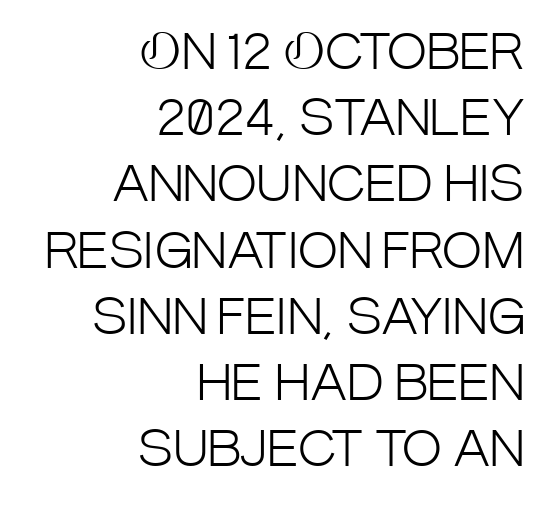
These lines are rendered in a variable-pitch font. A quiet, ordinary-to-light weight characterises the typeface. One-word summary of the alignment: right. Examine the stroke ends and you'll find no serifs. Does the leading feel generous? No, just average.
